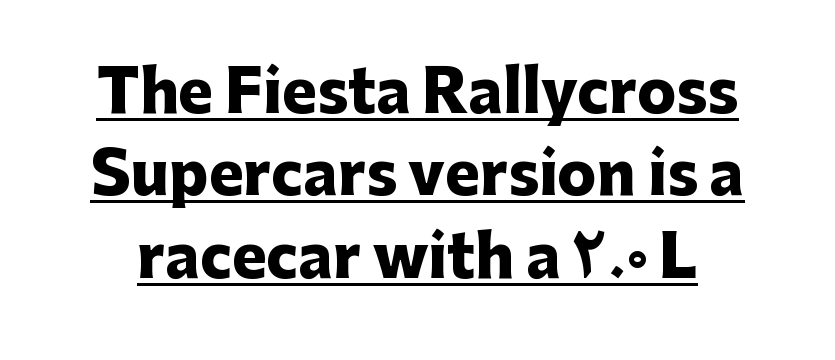
Q: Is the text bold? A: Yes.
Q: Is the text italic (slanted)? A: No, it is upright.
Q: Is the typeface a serif or a sans-serif typeface? A: Sans-serif.
Q: Is the text underlined? A: Yes.
Q: Is the spacing between letters normal or unusually wide? A: Normal.
Q: Is the spacing between lines tight, normal or loose? A: Normal.
Q: Width (condensed, normal, or wide)? A: Normal.
Q: Stroke contrast? A: Low.
Q: x-height? A: Medium.
Q: Monospaced? A: No.
